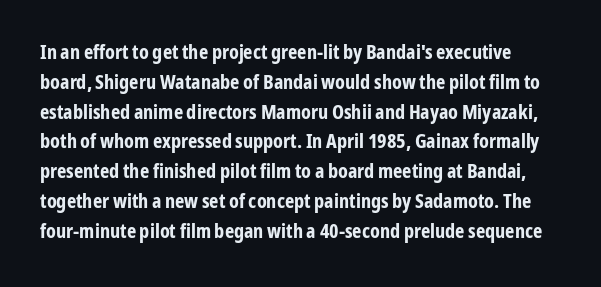
Q: Is the text bold? A: Yes.
Q: Is the text italic (slanted)? A: No, it is upright.
Q: Is the text underlined? A: No.
Q: Is the spacing between letters normal or unusually wide? A: Normal.
Q: Is the spacing between lines tight, normal or loose? A: Normal.
